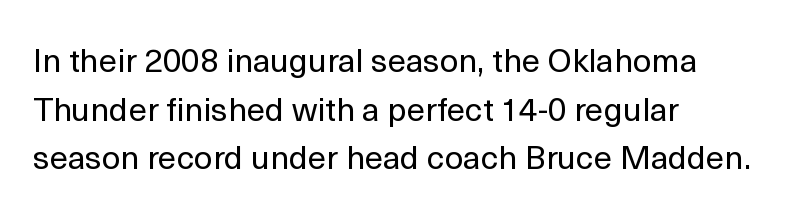
Designer's note — italics off, roman on. A light-to-regular cut is what we see here. Notice how the passage keeps a crisp vertical edge on the left only. Varying glyph widths throughout — classic text-font behaviour.
